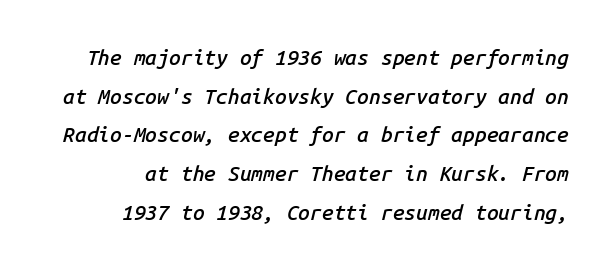
{"italic": "yes", "lean": "right", "slant_degrees": 14, "bold": "semi", "underline": "no", "line_spacing_ratio": 1.84, "letter_spacing": "normal", "letter_spacing_em": 0.0, "glyph_px": 21}
